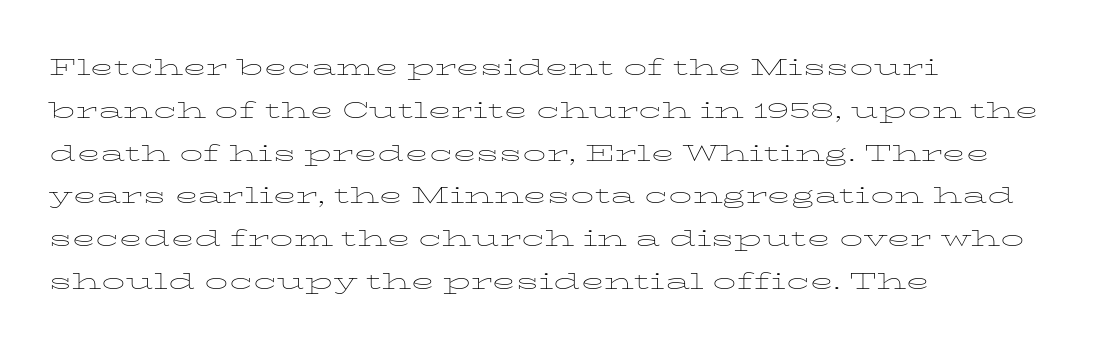
The image shows 31 px thin, wide type, upright; set left-aligned, normal line spacing (1.38x), normal letter spacing, not underlined; low stroke contrast and a medium x-height.
